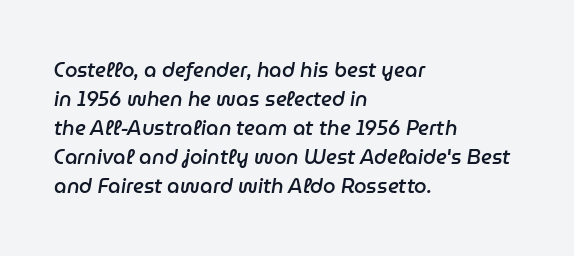
Teacher's note: observe the even left margin — that is flush-left alignment. As a designer I'd log this as weight 600, semibold. How would I describe the line gaps? Plain and ordinary. What stands out about the letter spacing? Nothing — it is the standard amount. Nobody drew a line under any word here.
